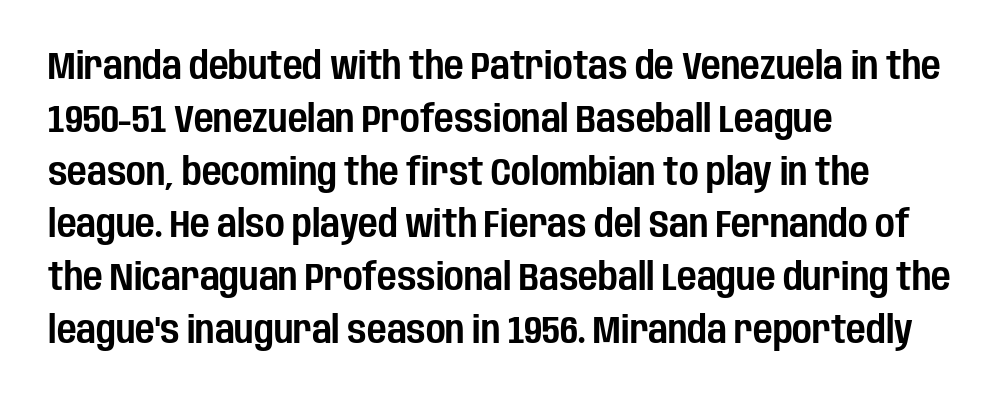
The image shows 38 px condensed sans-serif type, upright; set left-aligned, normal line spacing (1.39x), normal letter spacing, not underlined; low stroke contrast and a large x-height.
